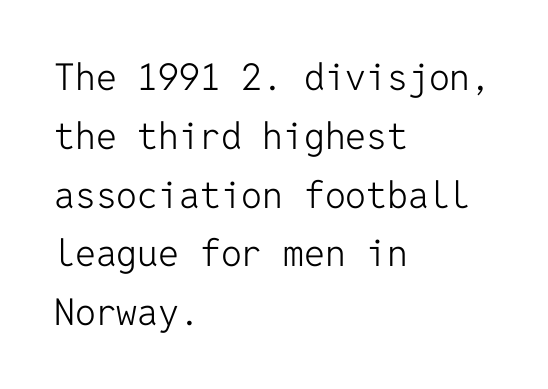
Q: Is the text bold? A: No.
Q: Is the text italic (slanted)? A: No, it is upright.
Q: Is the typeface a serif or a sans-serif typeface? A: Sans-serif.
Q: Is the text underlined? A: No.
Q: How is the paragraph aligned? A: Left-aligned.
Q: Is the spacing between letters normal or unusually wide? A: Normal.
Q: Is the spacing between lines tight, normal or loose? A: Normal.
Q: Width (condensed, normal, or wide)? A: Normal.
Q: Stroke contrast? A: Low.
Q: x-height? A: Medium.
Q: Monospaced? A: Yes.
